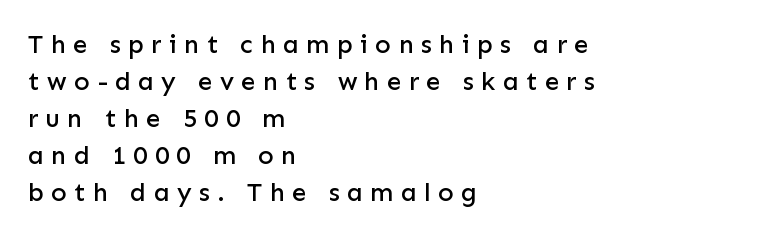
Q: Is the text italic (slanted)? A: No, it is upright.
Q: Is the text underlined? A: No.
Q: How is the paragraph aligned? A: Left-aligned.
Q: Is the spacing between letters normal or unusually wide? A: Unusually wide.
Q: Is the spacing between lines tight, normal or loose? A: Normal.
